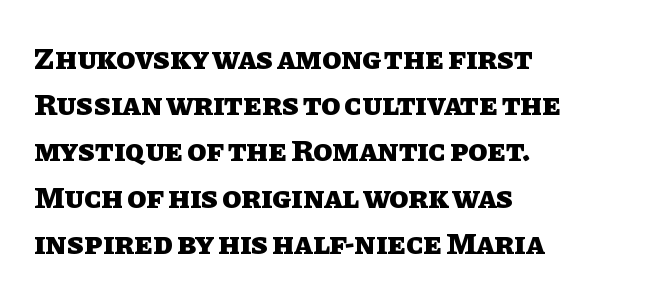
The image shows 31 px heavy type, upright; set left-aligned, normal line spacing (1.49x), normal letter spacing, not underlined; low stroke contrast and a large x-height.
